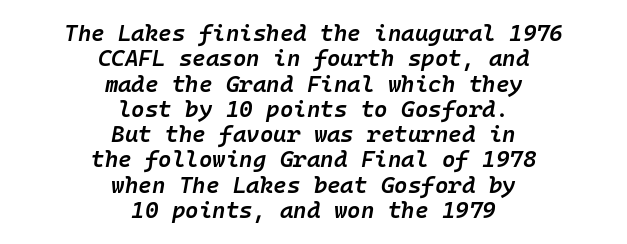
Q: Is the text bold? A: Semi-bold.
Q: Is the text italic (slanted)? A: Yes, it leans right by about 10 degrees.
Q: Is the text underlined? A: No.
Q: How is the paragraph aligned? A: Centered.
Q: Is the spacing between letters normal or unusually wide? A: Normal.
Q: Is the spacing between lines tight, normal or loose? A: Tight.
